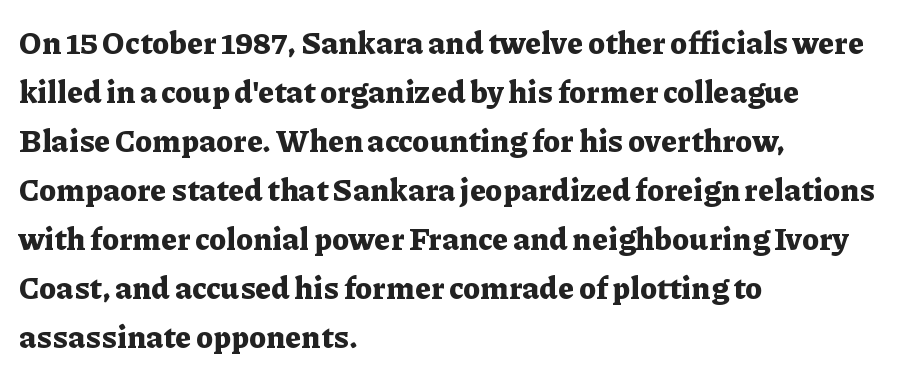
Q: Is the text bold? A: Yes.
Q: Is the text italic (slanted)? A: No, it is upright.
Q: Is the typeface a serif or a sans-serif typeface? A: Serif.
Q: Is the text underlined? A: No.
Q: How is the paragraph aligned? A: Left-aligned.
Q: Is the spacing between letters normal or unusually wide? A: Normal.
Q: Is the spacing between lines tight, normal or loose? A: Normal.
Q: Width (condensed, normal, or wide)? A: Normal.
Q: Stroke contrast? A: Low.
Q: x-height? A: Medium.
Q: Monospaced? A: No.
